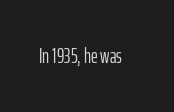
Q: Is the text bold? A: No.
Q: Is the text italic (slanted)? A: No, it is upright.
Q: Is the text underlined? A: No.
Q: Is the spacing between letters normal or unusually wide? A: Normal.
